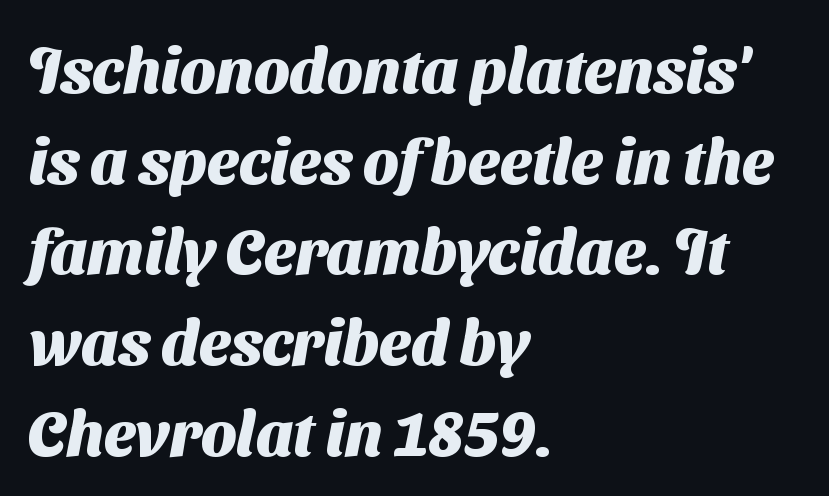
The image shows 63 px heavy sans-serif type; set left-aligned, normal line spacing (1.44x), normal letter spacing, not underlined; medium stroke contrast and a medium x-height.
